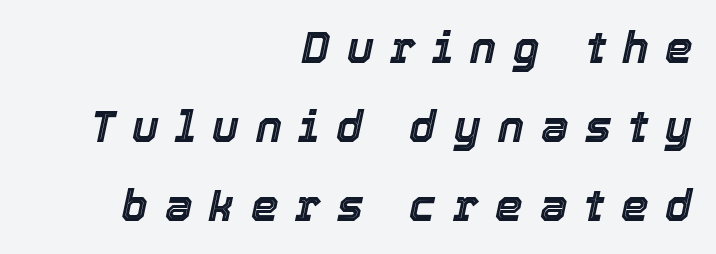
{"italic": "yes", "lean": "right", "slant_degrees": 12, "width": "normal", "x_height": "medium", "monospaced": "no", "underline": "no", "align": "right", "line_spacing_ratio": 1.8, "letter_spacing": "wide", "letter_spacing_em": 0.38, "glyph_px": 44}
